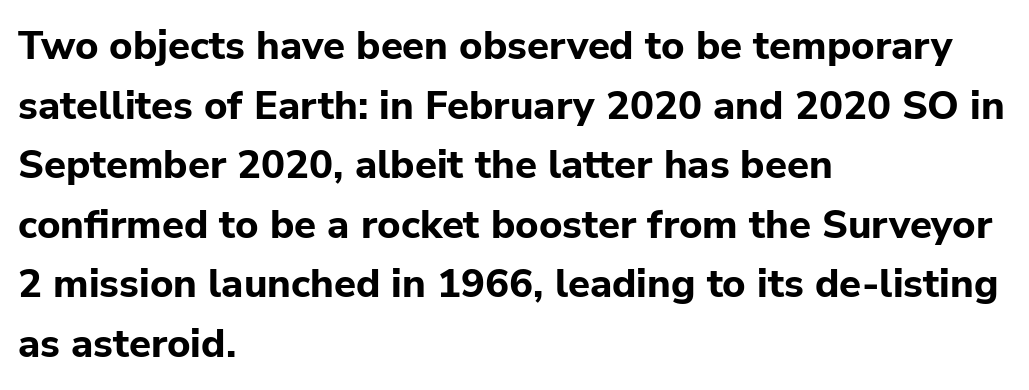
The image shows 40 px bold sans-serif type, upright; set left-aligned, normal line spacing (1.49x), normal letter spacing, not underlined; low stroke contrast and a medium x-height.
